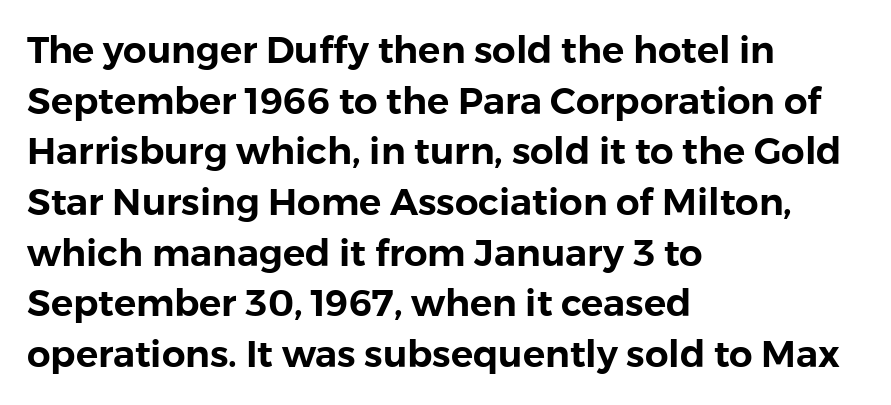
Q: Is the text italic (slanted)? A: No, it is upright.
Q: Is the typeface a serif or a sans-serif typeface? A: Sans-serif.
Q: Is the text underlined? A: No.
Q: How is the paragraph aligned? A: Left-aligned.
Q: Is the spacing between letters normal or unusually wide? A: Normal.
Q: Is the spacing between lines tight, normal or loose? A: Normal.
Q: Width (condensed, normal, or wide)? A: Normal.
Q: x-height? A: Medium.
Q: Monospaced? A: No.
